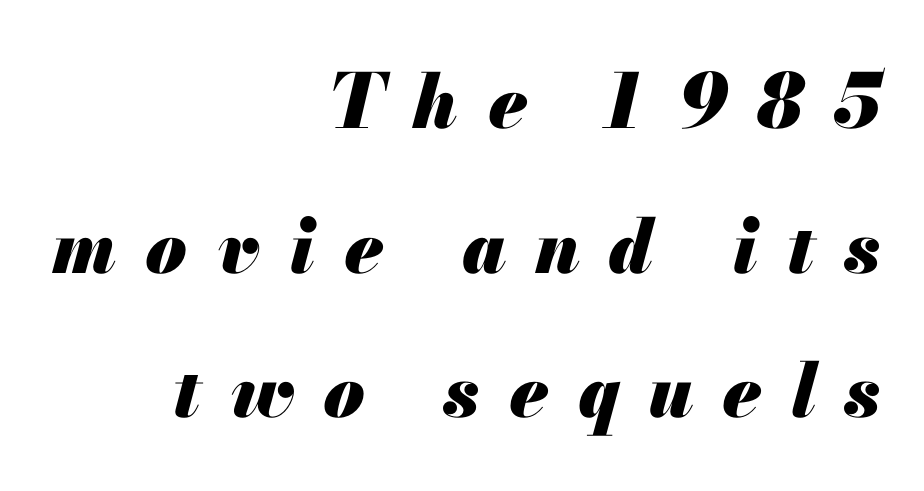
{"italic": "yes", "lean": "right", "slant_degrees": 13, "bold": "yes", "weight": "heavy", "width": "normal", "stroke_contrast": "medium", "x_height": "small", "monospaced": "no", "underline": "no", "align": "right", "line_spacing": "loose", "line_spacing_ratio": 1.93, "letter_spacing": "wide", "letter_spacing_em": 0.39, "glyph_px": 75}
